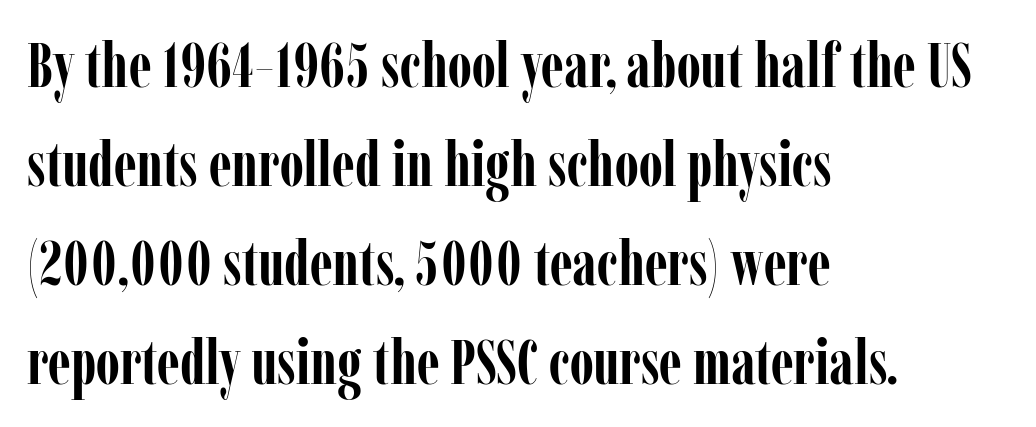
The image shows 63 px semibold, condensed serif type, upright; set left-aligned, normal line spacing (1.57x), normal letter spacing, not underlined; low stroke contrast and a medium x-height.
